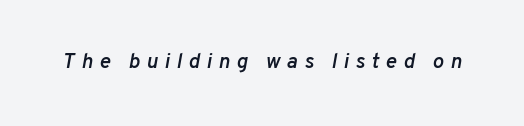
The image shows 21 px text type, italic (leaning right); set unusually wide letter spacing (+0.31 em), not underlined.
